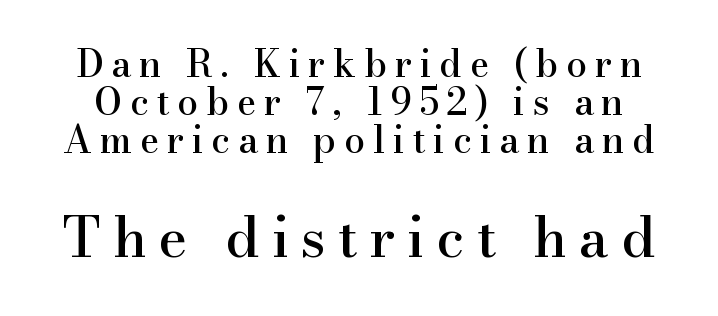
{"serif": "yes", "italic": "no", "width": "normal", "stroke_contrast": "high", "x_height": "small", "monospaced": "no", "underline": "no", "line_spacing": "tight", "line_spacing_ratio": 1.03, "letter_spacing": "wide", "letter_spacing_em": 0.21, "larger_block": "second", "size_ratio": 1.51, "glyph_px": 56}
